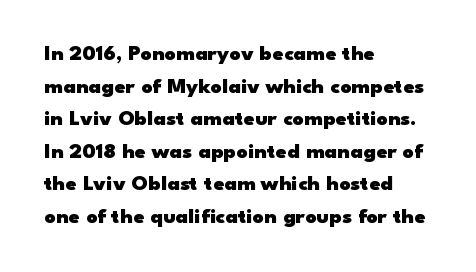
The letters stand straight up with perfectly vertical stems. Vertical spacing — default. Beneath every word, the page is bare. Typeset ragged right — the left edge is the straight one.
